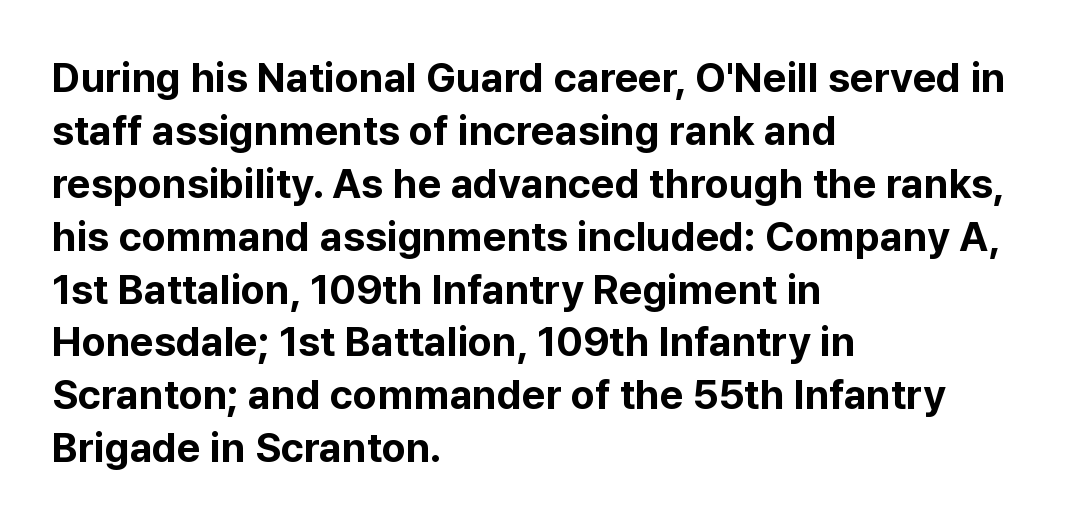
Q: Is the text bold? A: Yes.
Q: Is the text italic (slanted)? A: No, it is upright.
Q: Is the typeface a serif or a sans-serif typeface? A: Sans-serif.
Q: Is the text underlined? A: No.
Q: How is the paragraph aligned? A: Left-aligned.
Q: Is the spacing between letters normal or unusually wide? A: Normal.
Q: Is the spacing between lines tight, normal or loose? A: Normal.
Q: Width (condensed, normal, or wide)? A: Normal.
Q: Stroke contrast? A: Low.
Q: x-height? A: Medium.
Q: Monospaced? A: No.
